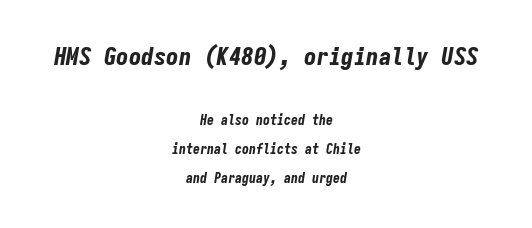
Short note: letters normally spaced. The composition opens big and finishes small. No word sits above an underline. In terms of posture, this sample is oblique. Bold? Absolutely — the strokes are thick and heavy. Successive baselines arrive slowly, with a big drop between each.
